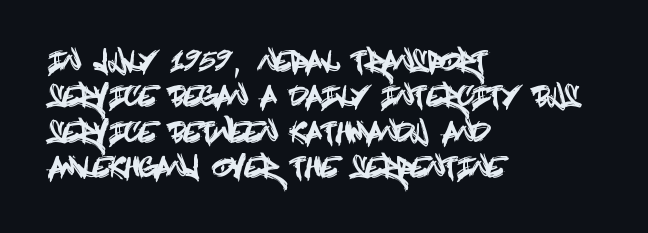
Interline gaps are of average width in this sample. Casual observation: everything's shoved over to the left. These lines keep a tight, regular rhythm from letter to letter. Unmarked baselines from the first word to the last.
